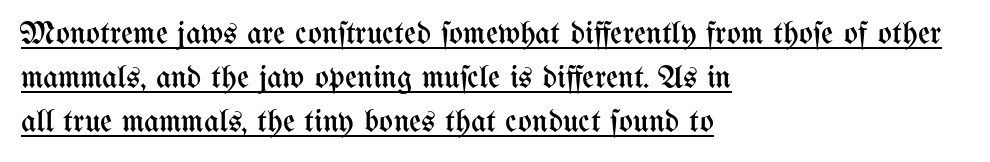
{"italic": "no", "bold": "no", "weight": "regular", "width": "condensed", "stroke_contrast": "medium", "x_height": "medium", "monospaced": "no", "underline": "yes", "align": "left", "line_spacing": "normal", "line_spacing_ratio": 1.34, "letter_spacing": "normal", "letter_spacing_em": 0.0, "glyph_px": 33}
